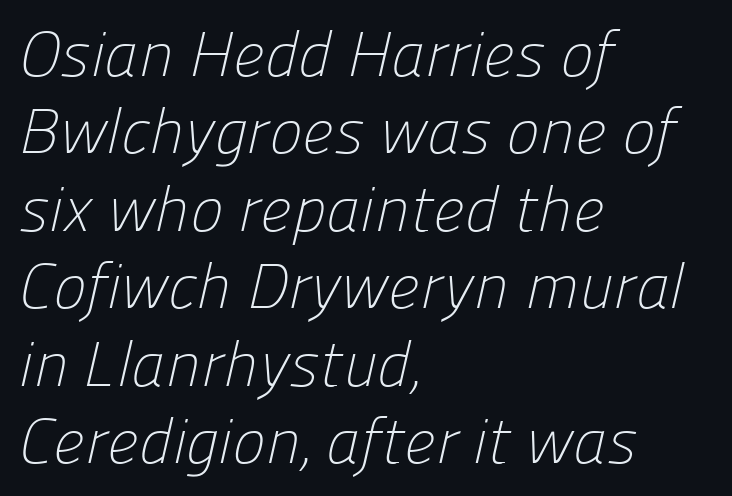
The image shows 63 px light sans-serif type; set left-aligned, line spacing 1.23x, normal letter spacing, not underlined; low stroke contrast and a medium x-height.
